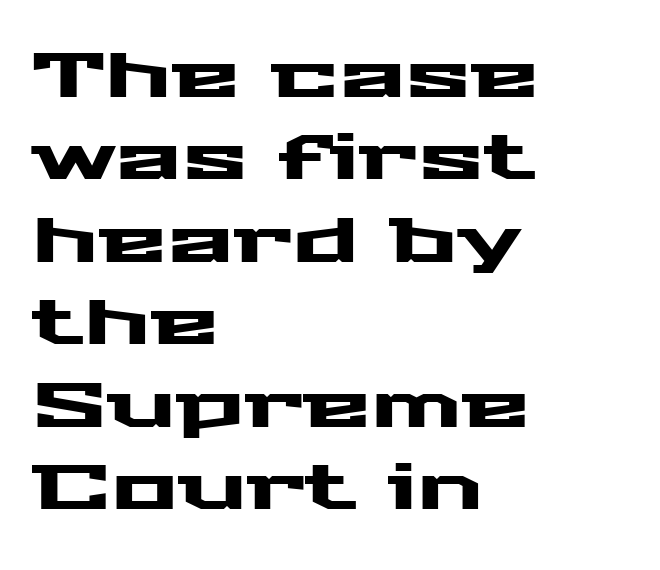
Q: Is the text italic (slanted)? A: No, it is upright.
Q: Is the typeface a serif or a sans-serif typeface? A: Sans-serif.
Q: Is the text underlined? A: No.
Q: How is the paragraph aligned? A: Left-aligned.
Q: Is the spacing between letters normal or unusually wide? A: Normal.
Q: Is the spacing between lines tight, normal or loose? A: Normal.
Q: Width (condensed, normal, or wide)? A: Wide.
Q: Stroke contrast? A: Medium.
Q: x-height? A: Medium.
Q: Monospaced? A: No.
